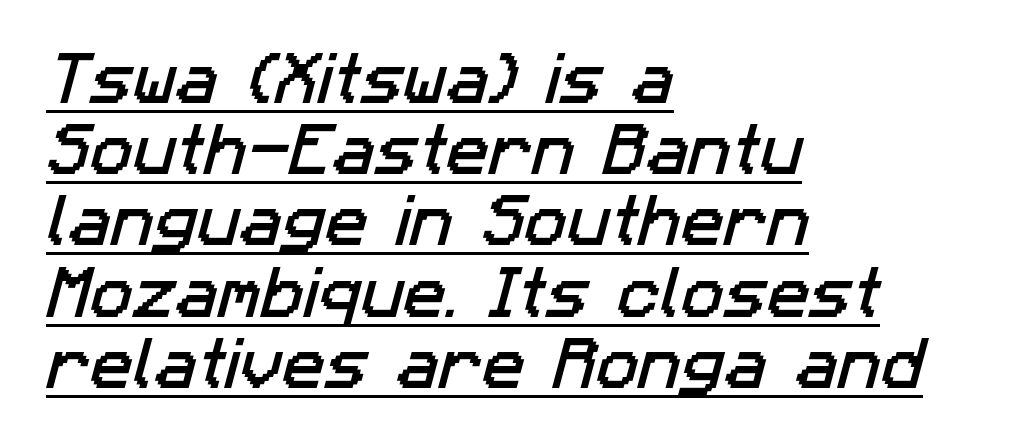
{"serif": "no", "width": "normal", "stroke_contrast": "low", "x_height": "medium", "monospaced": "no", "underline": "yes", "align": "left", "line_spacing": "normal", "line_spacing_ratio": 1.25, "letter_spacing": "normal", "letter_spacing_em": 0.0, "glyph_px": 57}
